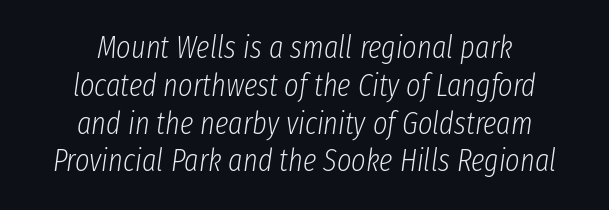
{"italic": "yes", "lean": "right", "slant_degrees": 8, "bold": "no", "weight": "light", "width": "condensed", "stroke_contrast": "low", "x_height": "medium", "monospaced": "no", "underline": "no", "align": "center", "line_spacing_ratio": 1.22, "letter_spacing": "normal", "letter_spacing_em": 0.0, "glyph_px": 31}
